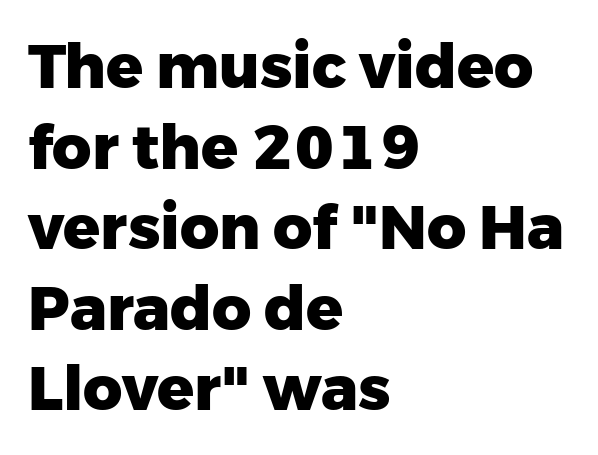
{"serif": "no", "italic": "no", "bold": "yes", "weight": "heavy", "width": "normal", "stroke_contrast": "low", "x_height": "medium", "monospaced": "no", "underline": "no", "align": "left", "line_spacing": "normal", "line_spacing_ratio": 1.32, "letter_spacing": "normal", "letter_spacing_em": 0.0, "glyph_px": 61}
